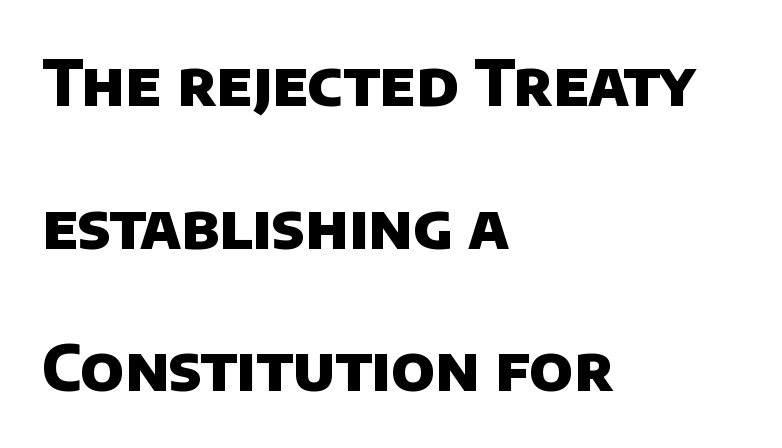
Typographically, this falls in the sans-serif category. Spacing between characters is what you'd get straight out of the box. Alignment: flush left. You'd pick this weight for a headline — it's a proper bold.
